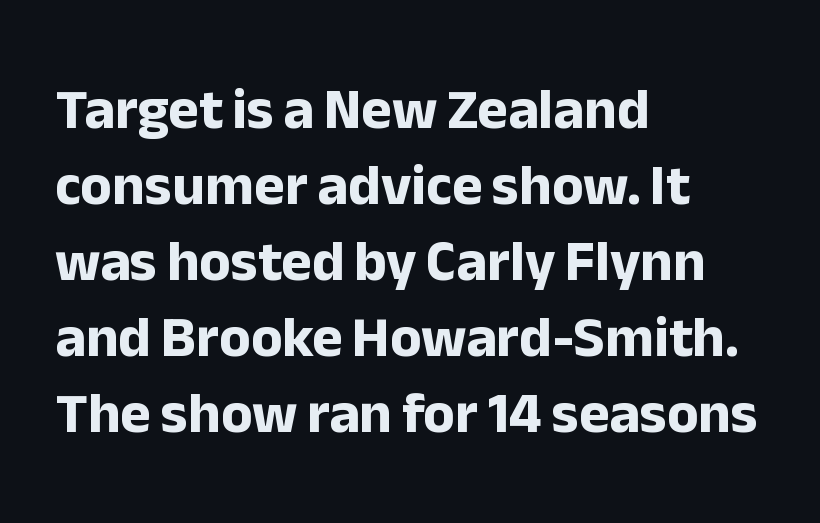
Q: Is the text bold? A: Yes.
Q: Is the text italic (slanted)? A: No, it is upright.
Q: Is the typeface a serif or a sans-serif typeface? A: Sans-serif.
Q: Is the text underlined? A: No.
Q: How is the paragraph aligned? A: Left-aligned.
Q: Is the spacing between letters normal or unusually wide? A: Normal.
Q: Is the spacing between lines tight, normal or loose? A: Normal.
Q: Width (condensed, normal, or wide)? A: Normal.
Q: Stroke contrast? A: Low.
Q: x-height? A: Medium.
Q: Monospaced? A: No.
